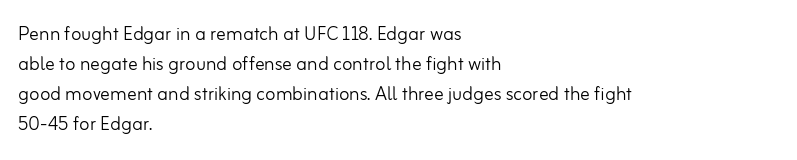
{"italic": "no", "bold": "no", "underline": "no", "align": "left", "line_spacing": "normal", "line_spacing_ratio": 1.25, "letter_spacing": "normal", "letter_spacing_em": 0.0, "glyph_px": 24}
